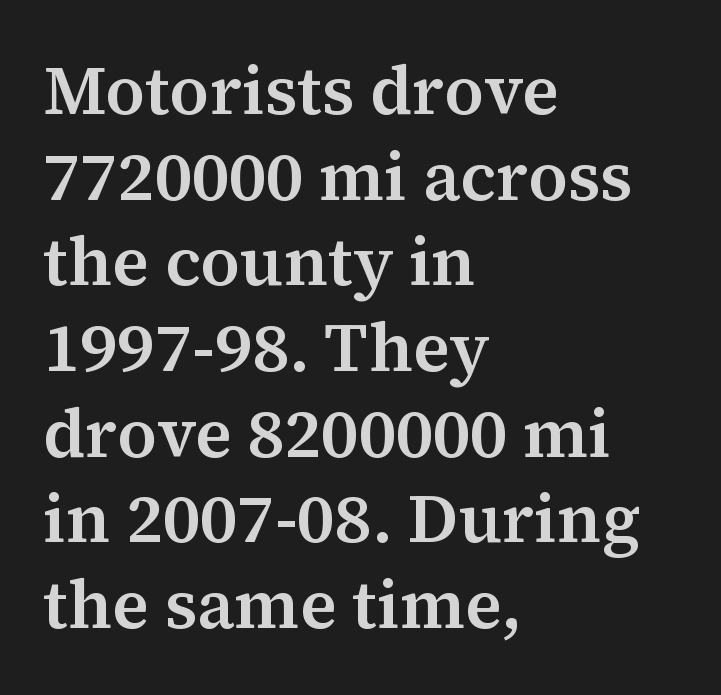
The image shows 68 px serif type, upright; set left-aligned, normal line spacing (1.26x), normal letter spacing, not underlined; medium stroke contrast and a medium x-height.
